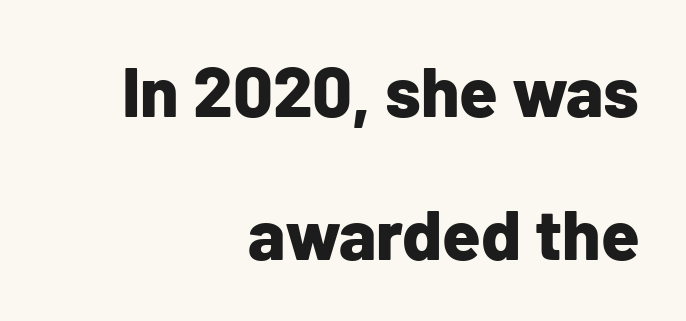
Q: Is the text bold? A: Yes.
Q: Is the text italic (slanted)? A: No, it is upright.
Q: Is the typeface a serif or a sans-serif typeface? A: Sans-serif.
Q: Is the text underlined? A: No.
Q: How is the paragraph aligned? A: Right-aligned.
Q: Is the spacing between letters normal or unusually wide? A: Normal.
Q: Is the spacing between lines tight, normal or loose? A: Loose.
Q: Width (condensed, normal, or wide)? A: Normal.
Q: Stroke contrast? A: Low.
Q: x-height? A: Medium.
Q: Monospaced? A: No.
